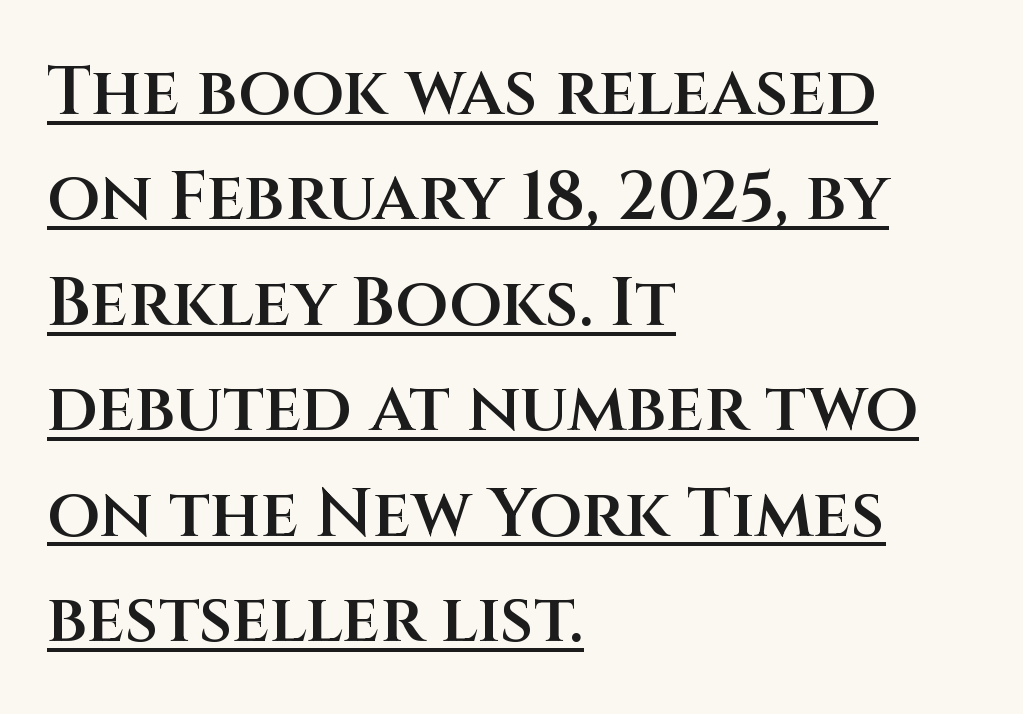
Between one letter and the next there's only the usual sliver of space. Quick note: interline space is typical. The face used here is a sans, in the tradition of grotesques and geometrics. Every letter is mildly thick-stroked: semibold rather than bold. Character widths vary here, with narrow letters taking less room than wide ones. Line beginnings align vertically; line endings do not.
